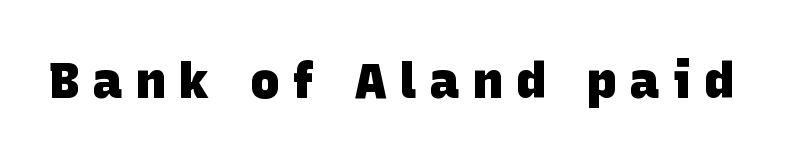
The image shows 50 px heavy sans-serif type; set unusually wide letter spacing (+0.26 em), not underlined; low stroke contrast and a large x-height.
